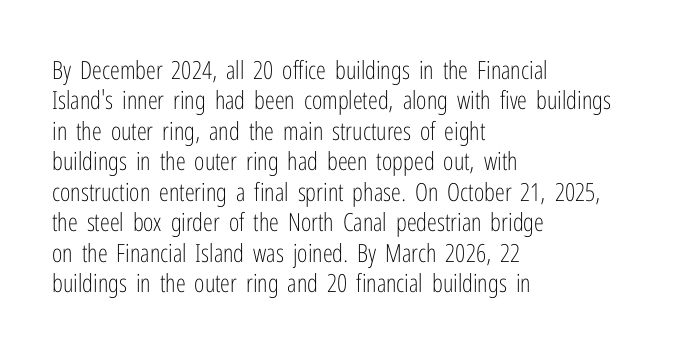
{"italic": "no", "bold": "no", "underline": "no", "align": "left", "line_spacing_ratio": 1.22, "letter_spacing": "normal", "letter_spacing_em": 0.0, "glyph_px": 25}
